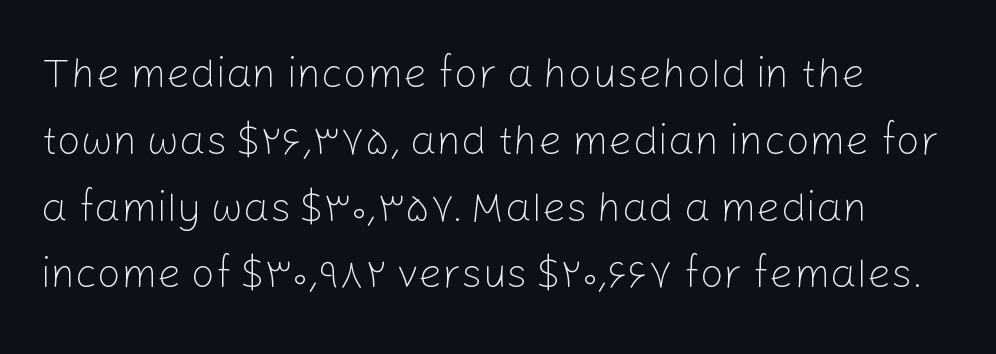
The image shows 42 px light sans-serif type, upright; set normal line spacing (1.59x), normal letter spacing, not underlined; low stroke contrast and a medium x-height.
